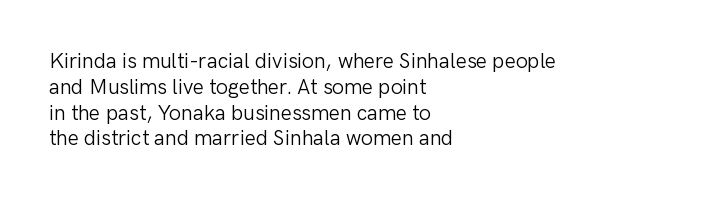
The image shows 21 px text type, upright; set left-aligned, line spacing 1.23x, normal letter spacing, not underlined.
